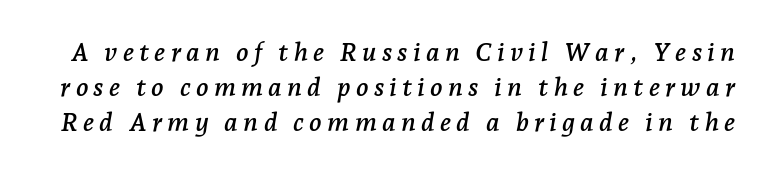
The image shows 26 px text type, italic (leaning right); set normal line spacing (1.35x), unusually wide letter spacing (+0.2 em), not underlined.
